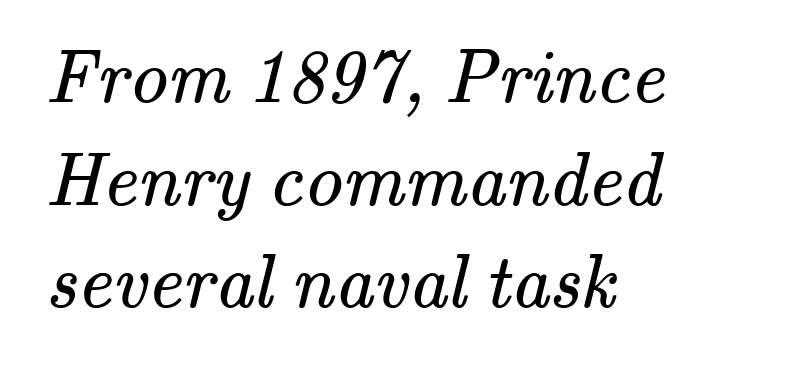
The image shows 76 px regular-weight serif type; set left-aligned, normal line spacing (1.35x), normal letter spacing, not underlined; medium stroke contrast and a small x-height.
